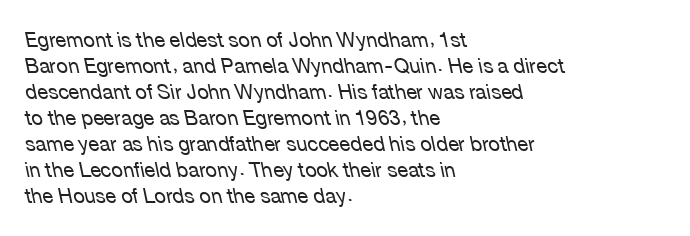
{"italic": "yes", "lean": "left", "slant_degrees": 12, "bold": "no", "underline": "no", "align": "left", "line_spacing": "normal", "line_spacing_ratio": 1.3, "letter_spacing": "normal", "letter_spacing_em": 0.0, "glyph_px": 20}
